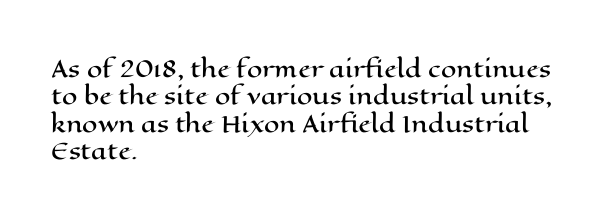
Q: Is the text italic (slanted)? A: No, it is upright.
Q: Is the text underlined? A: No.
Q: How is the paragraph aligned? A: Left-aligned.
Q: Is the spacing between letters normal or unusually wide? A: Normal.
